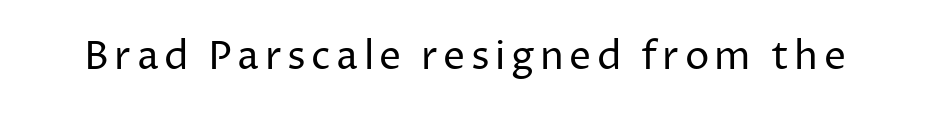
Every stem runs plumb, perpendicular to the baseline. Counters stay open thanks to moderate or lighter strokes. The rendering uses natural spacing where letterforms have individual widths. The gap between lines stays unmarked. A typesetter would label this face a sans.
